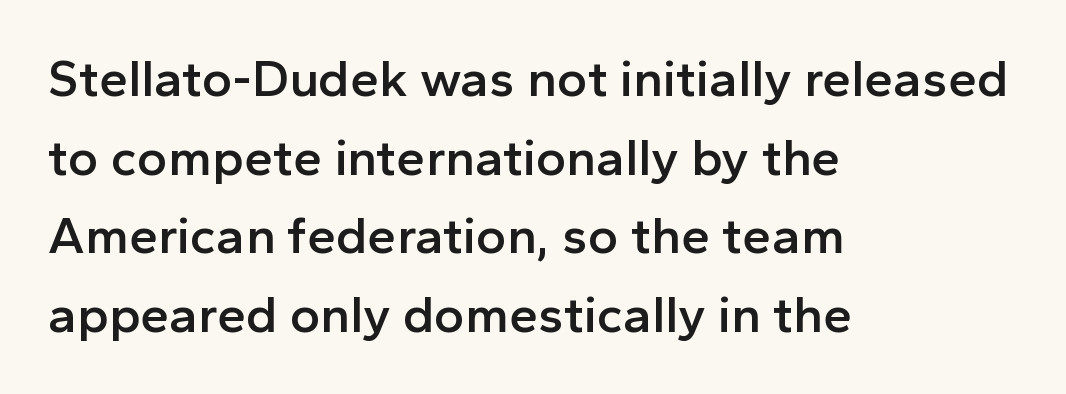
These lines are rendered in a variable-pitch font. The rendering shows plain stroke endings on the letterforms — a sans-serif design. Nobody touched the tracking dial on this one. Students, this is semibold: more ink than regular, less than bold.
